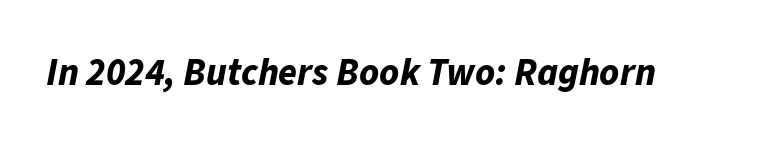
Q: Is the text bold? A: Yes.
Q: Is the text italic (slanted)? A: Yes, it leans right by about 11 degrees.
Q: Is the text underlined? A: No.
Q: Is the spacing between letters normal or unusually wide? A: Normal.
Q: Width (condensed, normal, or wide)? A: Normal.
Q: Stroke contrast? A: Low.
Q: x-height? A: Medium.
Q: Monospaced? A: No.
